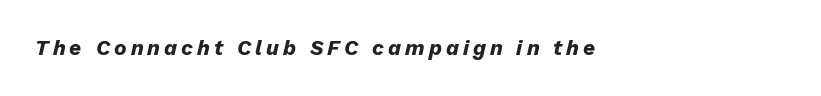
Q: Is the text bold? A: Yes.
Q: Is the text italic (slanted)? A: Yes, it leans right by about 13 degrees.
Q: Is the text underlined? A: No.
Q: How is the paragraph aligned? A: Left-aligned.
